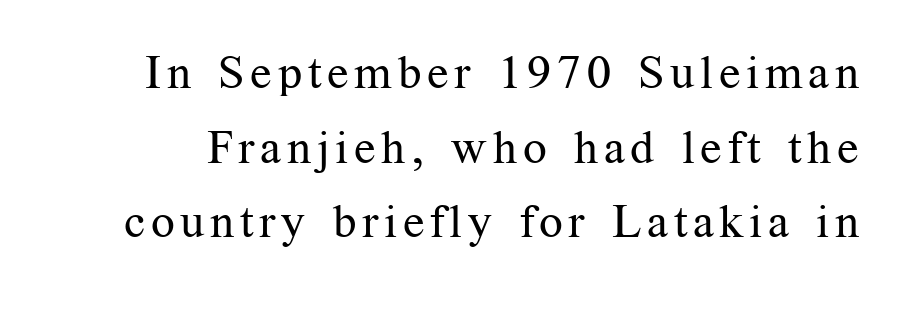
The image shows 47 px regular-weight serif type, upright; set normal line spacing (1.59x), not underlined; medium stroke contrast and a medium x-height.
